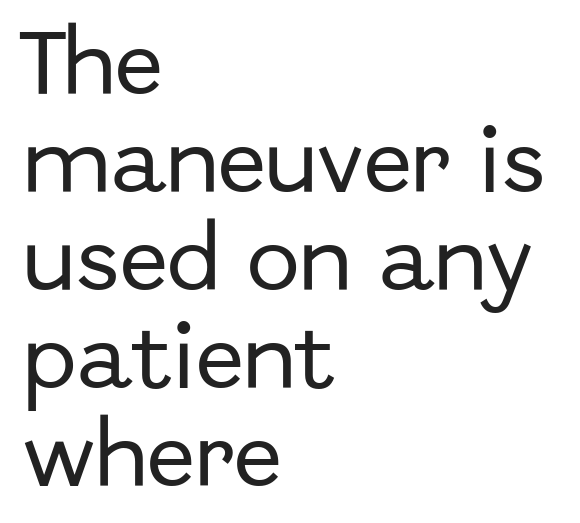
Unlike a traditional serif, this face leaves its strokes unadorned. Standard letterfit; no display-style spreading of the glyphs. These lines were composed using upright roman letters. Casual observation: everything's shoved over to the left.
